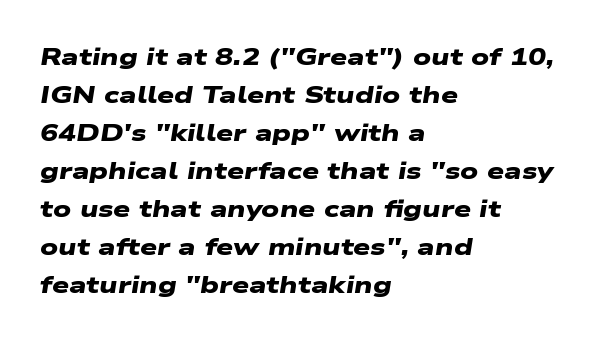
Honestly, there is no underline to notice here at all. Thick stems and heavy bowls — unmistakably bold. Line starts are locked; line ends wander. Leading: standard. There is no visible air inserted between adjacent glyphs.
